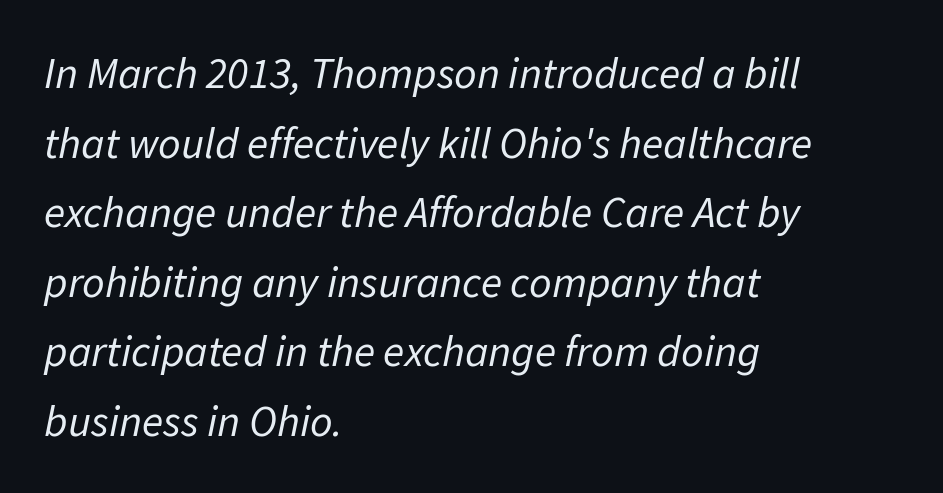
The image shows 44 px regular-weight type, italic (leaning right); set left-aligned, normal line spacing (1.58x), normal letter spacing, not underlined; low stroke contrast and a medium x-height.
